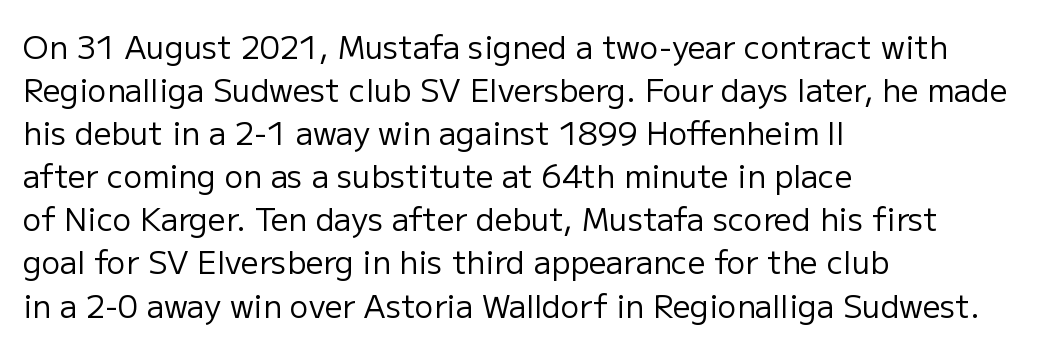
The image shows 31 px regular-weight sans-serif type, upright; set left-aligned, normal line spacing (1.39x), normal letter spacing, not underlined; low stroke contrast and a medium x-height.
